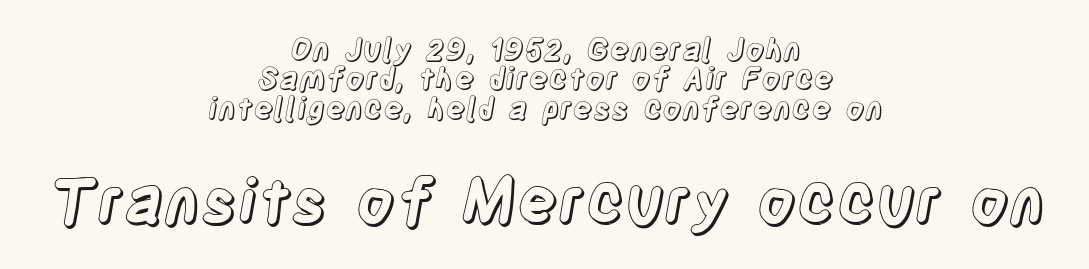
Q: Is the text italic (slanted)? A: Yes.
Q: Is the text underlined? A: No.
Q: How is the paragraph aligned? A: Centered.
Q: Is the spacing between letters normal or unusually wide? A: Normal.
Q: Is the spacing between lines tight, normal or loose? A: Tight.
Q: Which block of text is set in a larger size, the first (top) or the second (bottom)? A: The second (bottom) one.
Q: Width (condensed, normal, or wide)? A: Condensed.
Q: x-height? A: Large.
Q: Monospaced? A: No.
